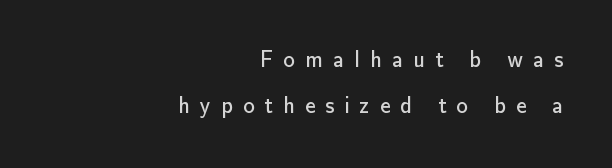
No chunkiness to these letters — they're not bold. You can tell it's not italic because the verticals are truly vertical. Leading is clearly above the norm, producing a sparse column. Horizontally, the lines are justified to the trailing edge only. The passage shown has open, widely tracked lettering throughout.
